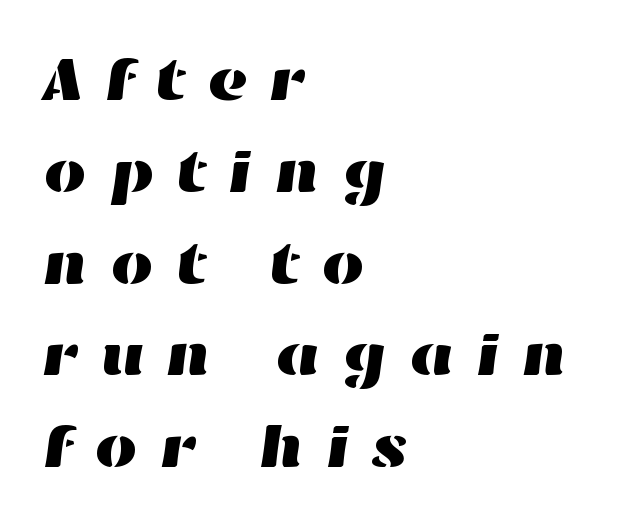
The image shows 62 px wide type; set left-aligned, normal line spacing (1.48x), unusually wide letter spacing (+0.33 em), not underlined; high stroke contrast and a medium x-height.
